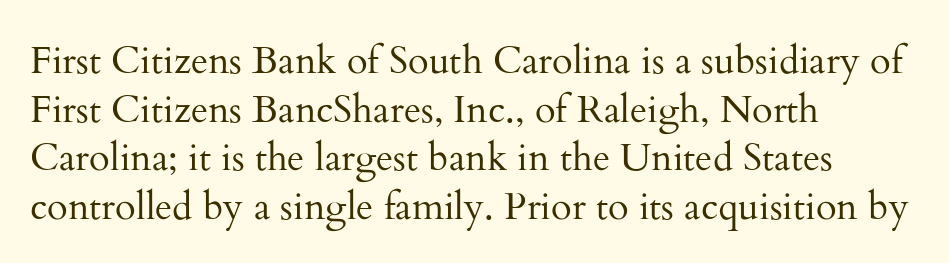
{"serif": "yes", "italic": "no", "bold": "no", "weight": "regular", "width": "normal", "stroke_contrast": "medium", "x_height": "small", "monospaced": "no", "underline": "no", "align": "left", "line_spacing": "normal", "line_spacing_ratio": 1.28, "letter_spacing": "normal", "letter_spacing_em": 0.0, "glyph_px": 38}
